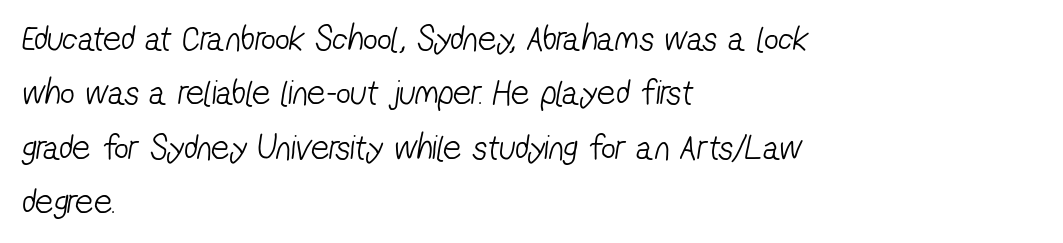
Q: Is the text bold? A: No.
Q: Is the typeface a serif or a sans-serif typeface? A: Sans-serif.
Q: Is the text underlined? A: No.
Q: How is the paragraph aligned? A: Left-aligned.
Q: Is the spacing between letters normal or unusually wide? A: Normal.
Q: Is the spacing between lines tight, normal or loose? A: Normal.
Q: Width (condensed, normal, or wide)? A: Condensed.
Q: Stroke contrast? A: Low.
Q: x-height? A: Medium.
Q: Monospaced? A: No.
